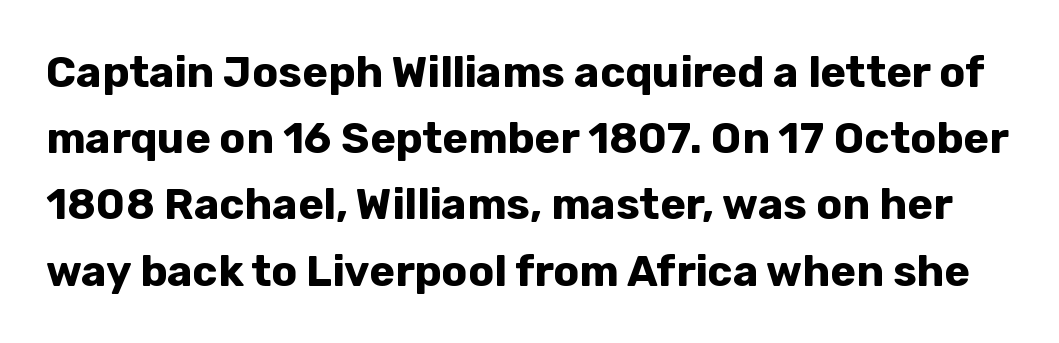
{"serif": "no", "italic": "no", "bold": "yes", "weight": "bold", "width": "normal", "stroke_contrast": "low", "x_height": "medium", "monospaced": "no", "underline": "no", "line_spacing": "normal", "line_spacing_ratio": 1.54, "letter_spacing": "normal", "letter_spacing_em": 0.0, "glyph_px": 43}
